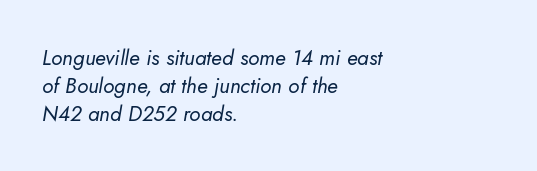
Q: Is the text bold? A: No.
Q: Is the text italic (slanted)? A: Yes, it leans right by about 5 degrees.
Q: Is the text underlined? A: No.
Q: How is the paragraph aligned? A: Left-aligned.
Q: Is the spacing between letters normal or unusually wide? A: Normal.
Q: Is the spacing between lines tight, normal or loose? A: Normal.
